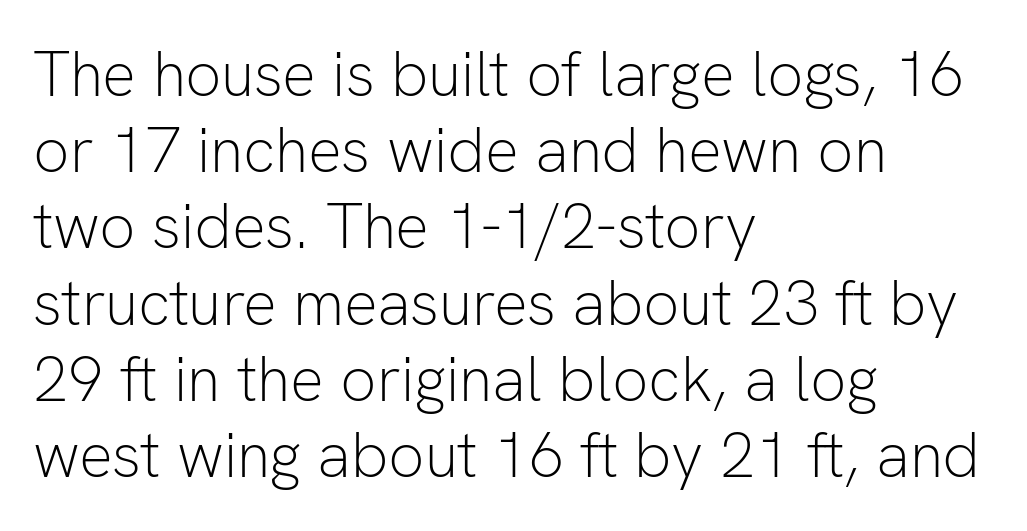
The image shows 63 px light sans-serif type, upright; set left-aligned, line spacing 1.21x, normal letter spacing, not underlined; low stroke contrast and a medium x-height.
